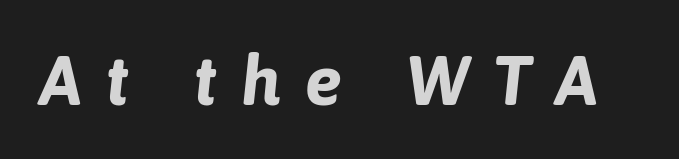
Q: Is the text bold? A: Yes.
Q: Is the text italic (slanted)? A: Yes, it leans right by about 6 degrees.
Q: Is the text underlined? A: No.
Q: Is the spacing between letters normal or unusually wide? A: Unusually wide.
Q: Width (condensed, normal, or wide)? A: Normal.
Q: Stroke contrast? A: Low.
Q: x-height? A: Medium.
Q: Monospaced? A: No.
